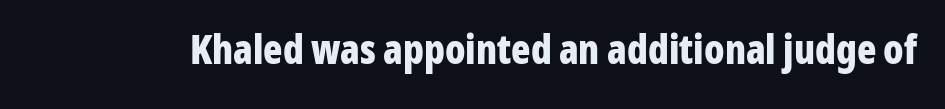
Tall strokes in this sample are plumb rather than angled. Compared with typical body copy, the letter spacing here is the same. You could not count columns in this text — the font is proportionally spaced. Thick stems and heavy bowls — unmistakably bold. Honestly, there is no underline to notice here at all.
